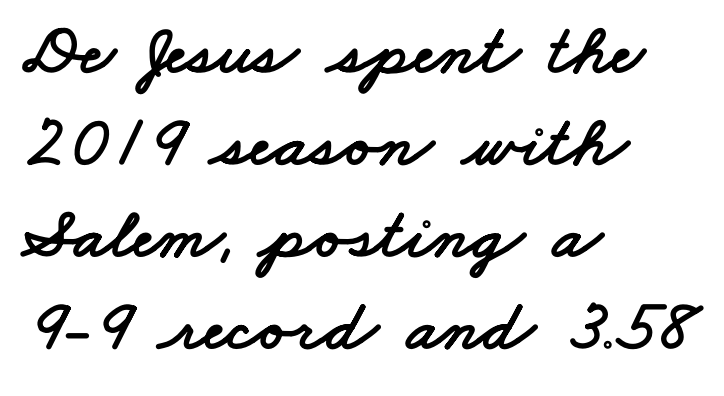
The image shows 72 px wide sans-serif type; set left-aligned, normal line spacing (1.28x), normal letter spacing, not underlined; low stroke contrast and a small x-height.
